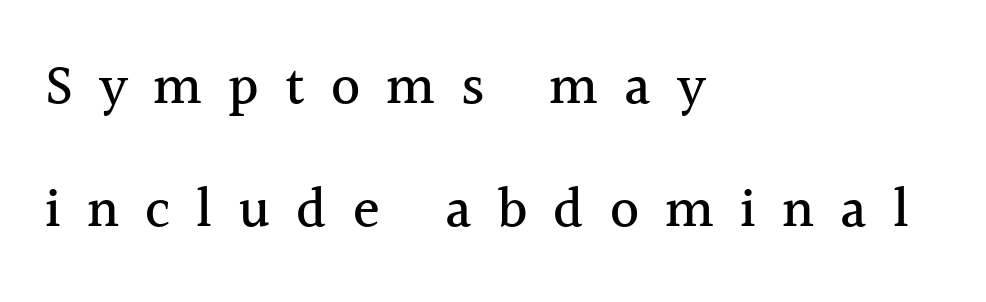
Q: Is the text italic (slanted)? A: No, it is upright.
Q: Is the typeface a serif or a sans-serif typeface? A: Serif.
Q: Is the text underlined? A: No.
Q: How is the paragraph aligned? A: Left-aligned.
Q: Is the spacing between letters normal or unusually wide? A: Unusually wide.
Q: Is the spacing between lines tight, normal or loose? A: Loose.
Q: Width (condensed, normal, or wide)? A: Normal.
Q: x-height? A: Medium.
Q: Monospaced? A: No.
